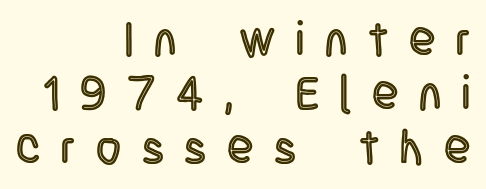
The image shows 48 px condensed type, upright; set right-aligned, tight line spacing (1.12x), unusually wide letter spacing (+0.43 em), not underlined; a large x-height.
